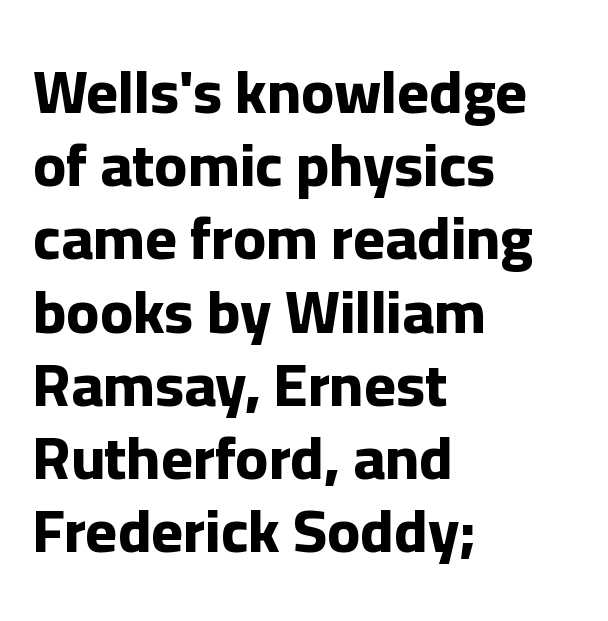
{"serif": "no", "italic": "no", "bold": "yes", "weight": "bold", "width": "normal", "stroke_contrast": "low", "x_height": "medium", "monospaced": "no", "underline": "no", "align": "left", "line_spacing_ratio": 1.2, "letter_spacing": "normal", "letter_spacing_em": 0.0, "glyph_px": 61}
